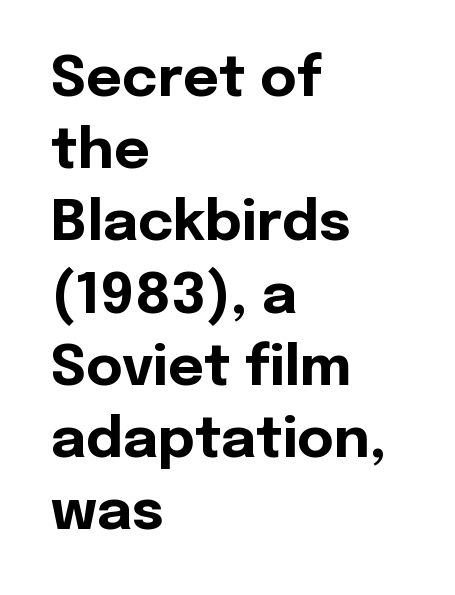
The image shows 56 px bold sans-serif type, upright; set left-aligned, normal line spacing (1.29x), normal letter spacing, not underlined; a medium x-height.
